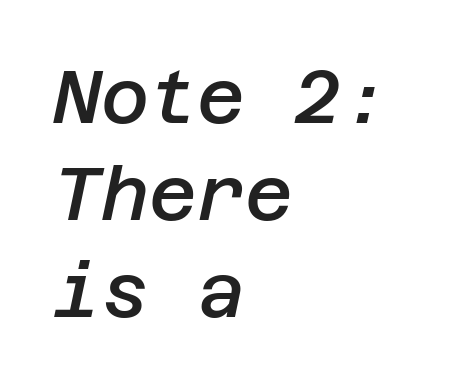
Q: Is the text bold? A: Semi-bold.
Q: Is the text italic (slanted)? A: Yes, it leans right by about 12 degrees.
Q: Is the text underlined? A: No.
Q: How is the paragraph aligned? A: Left-aligned.
Q: Is the spacing between letters normal or unusually wide? A: Normal.
Q: Is the spacing between lines tight, normal or loose? A: Normal.
Q: Width (condensed, normal, or wide)? A: Normal.
Q: Stroke contrast? A: Low.
Q: x-height? A: Large.
